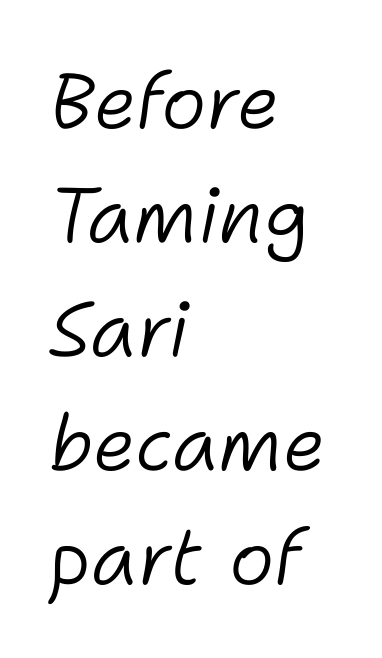
Notice how the passage keeps a crisp vertical edge on the left only. Varying glyph widths throughout — classic text-font behaviour. Baseline-to-baseline distance is the conventional proportion of letter height. The text carries the slant typical of an italic or oblique font. Spacing between characters is what you'd get straight out of the box. Letters rest on an invisible, unmarked baseline.
